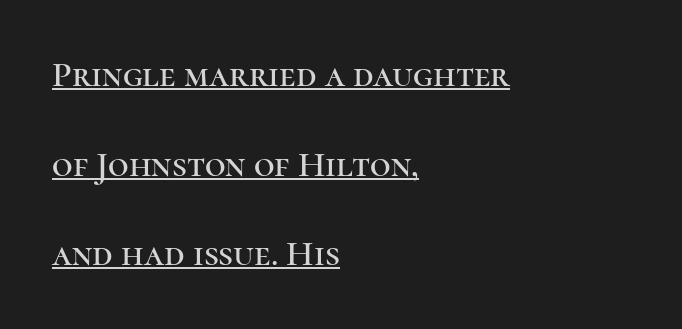
The image shows 36 px serif type, upright; set left-aligned, loose line spacing (2.49x), normal letter spacing, underlined; high stroke contrast and a medium x-height.
